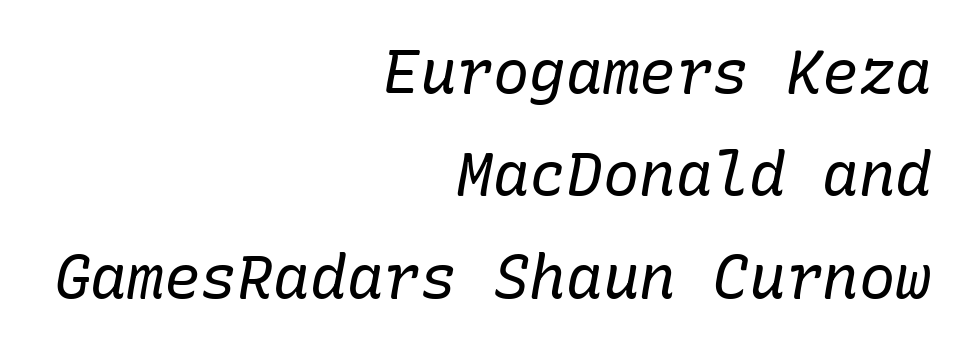
Caption: standard tracking, unaltered. No heavy texture on the line: the type isn't bold. Anything drawn beneath the words? Only blank space. Slant detected: the letters are inclined.
